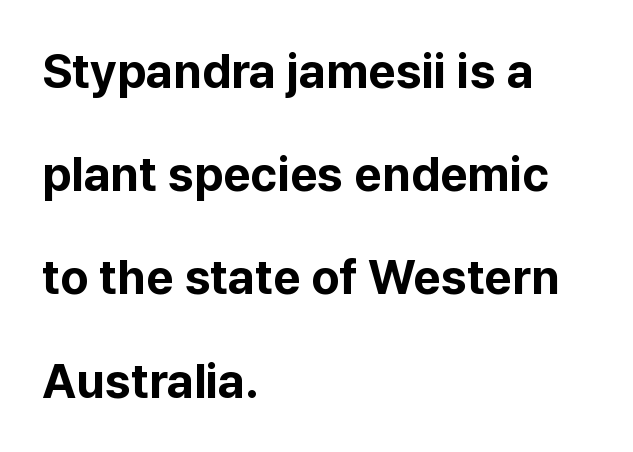
No word sits above an underline. This sample trades compactness for vertical openness between lines. The letters advance in unequal steps, a hallmark of proportional type. Horizontally, the lines are justified to the leading edge only. Heavy, bold letterforms.
